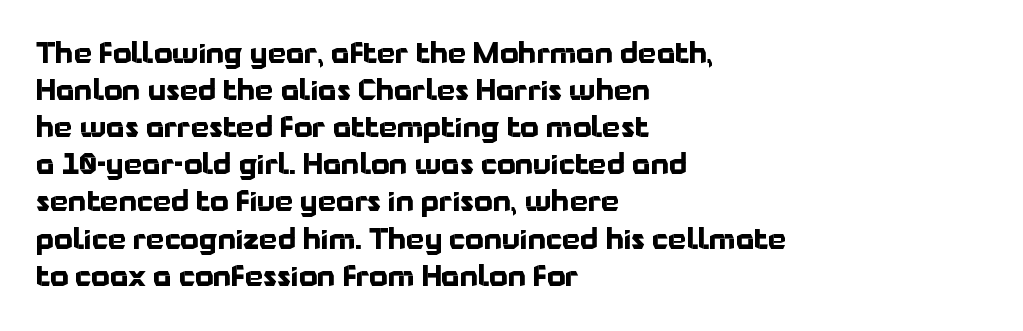
Q: Is the text bold? A: Yes.
Q: Is the text italic (slanted)? A: No, it is upright.
Q: Is the typeface a serif or a sans-serif typeface? A: Sans-serif.
Q: Is the text underlined? A: No.
Q: How is the paragraph aligned? A: Left-aligned.
Q: Is the spacing between letters normal or unusually wide? A: Normal.
Q: Is the spacing between lines tight, normal or loose? A: Normal.
Q: Width (condensed, normal, or wide)? A: Normal.
Q: Stroke contrast? A: Low.
Q: x-height? A: Medium.
Q: Monospaced? A: No.
